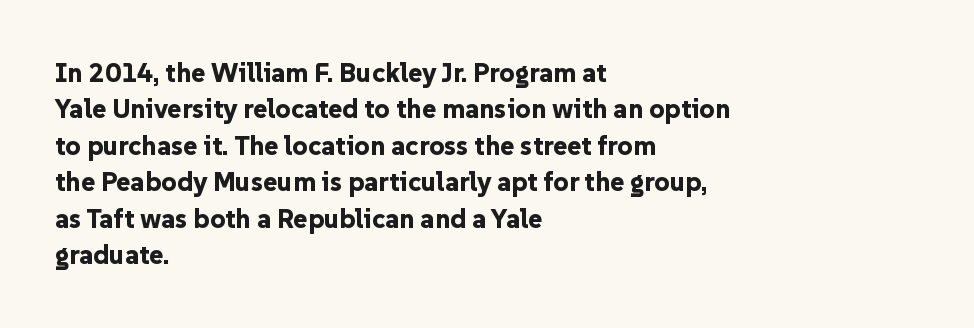
Q: Is the text bold? A: Yes.
Q: Is the text italic (slanted)? A: No, it is upright.
Q: Is the text underlined? A: No.
Q: How is the paragraph aligned? A: Left-aligned.
Q: Is the spacing between letters normal or unusually wide? A: Normal.
Q: Is the spacing between lines tight, normal or loose? A: Normal.
